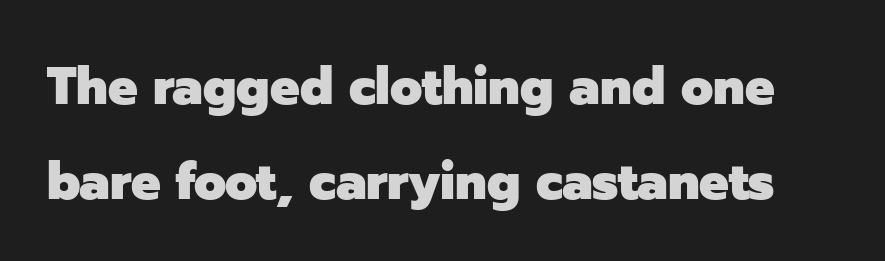
The image shows 52 px heavy sans-serif type, upright; set line spacing 1.83x, normal letter spacing, not underlined; low stroke contrast and a medium x-height.
